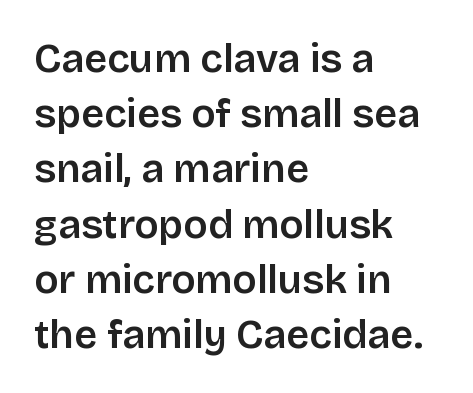
The image shows 40 px semibold sans-serif type, upright; set left-aligned, normal line spacing (1.38x), normal letter spacing, not underlined; low stroke contrast and a large x-height.
